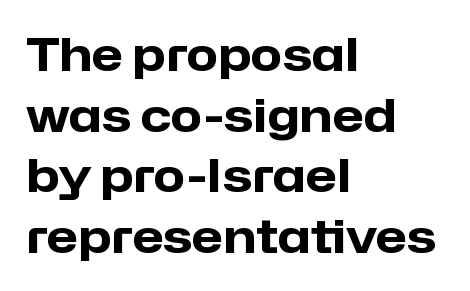
Is this a fixed-width face? No — the glyphs have proportional, varying widths. Compared with typical paragraphs, the rows here are spaced about the same. Alignment: flush left. Caption: bold face, heavy strokes. Do the letters lean? They stand straight.
